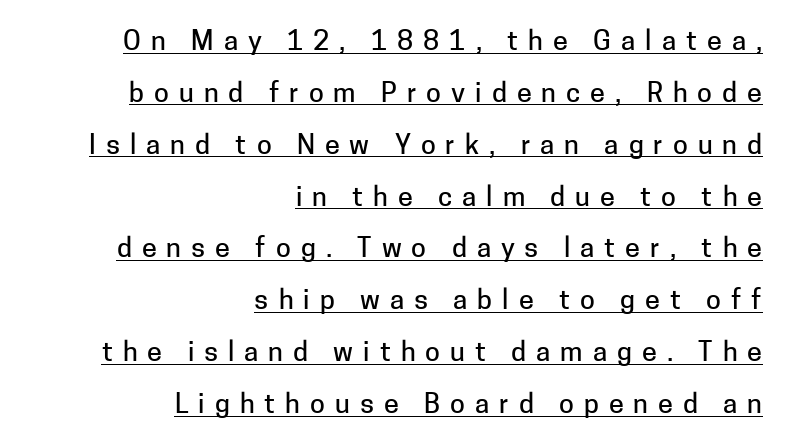
{"italic": "no", "underline": "yes", "align": "right", "line_spacing": "loose", "line_spacing_ratio": 1.92, "letter_spacing": "wide", "letter_spacing_em": 0.37, "glyph_px": 27}
